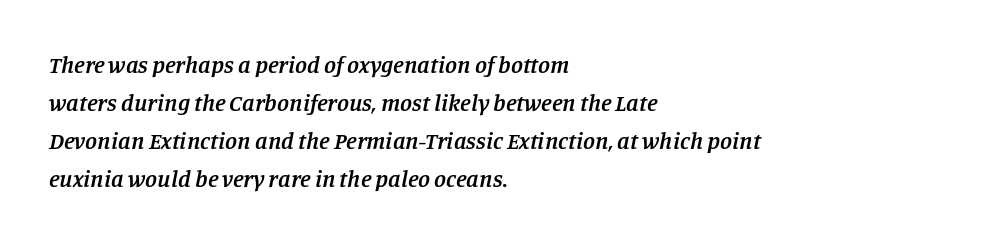
Q: Is the text bold? A: Semi-bold.
Q: Is the text italic (slanted)? A: Yes, it leans right by about 11 degrees.
Q: Is the text underlined? A: No.
Q: How is the paragraph aligned? A: Left-aligned.
Q: Is the spacing between letters normal or unusually wide? A: Normal.
Q: Is the spacing between lines tight, normal or loose? A: Normal.
